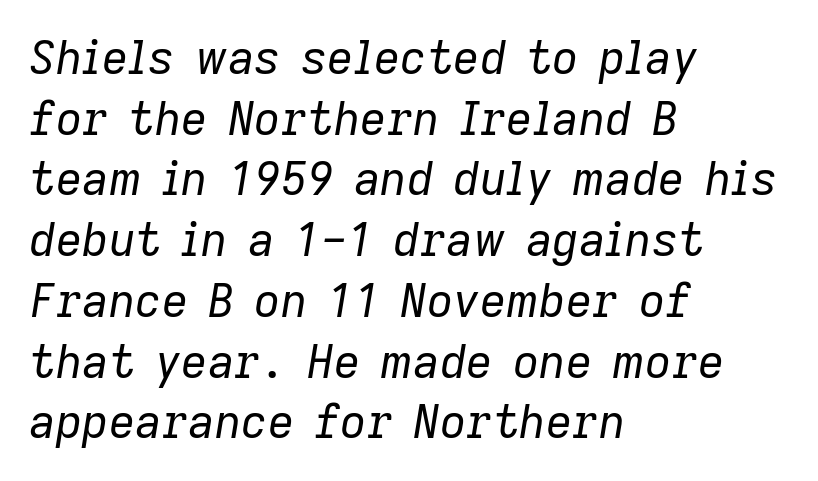
The image shows 46 px regular-weight type, italic (leaning right); set left-aligned, normal line spacing (1.32x), normal letter spacing, not underlined; low stroke contrast and a medium x-height.
